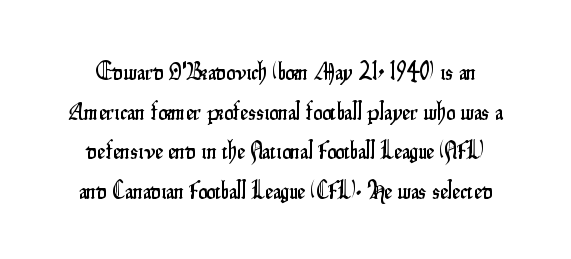
Between one letter and the next there's only the usual sliver of space. These lines are centered, leaving both edges ragged. No word sits above an underline. The typography opts for an upright posture over an oblique one.
